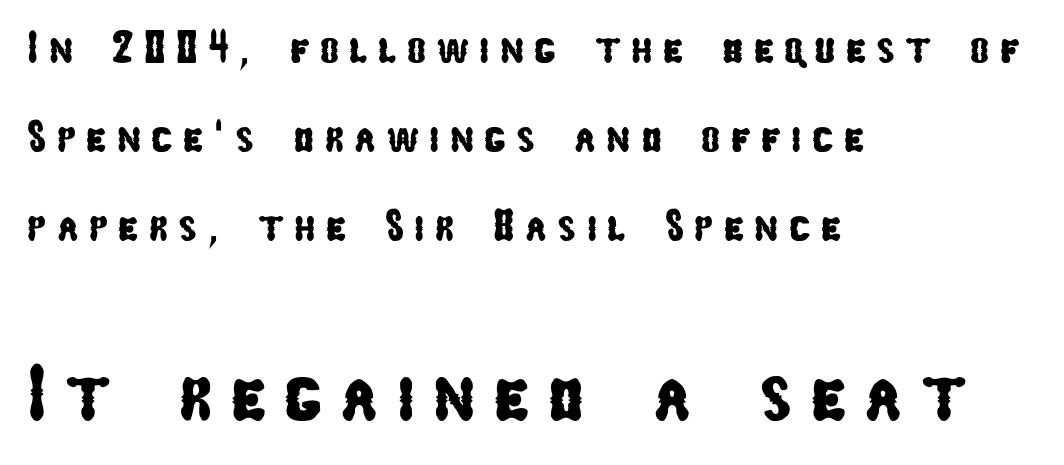
{"serif": "no", "width": "condensed", "stroke_contrast": "low", "x_height": "medium", "monospaced": "no", "underline": "no", "align": "left", "line_spacing": "loose", "line_spacing_ratio": 1.98, "letter_spacing": "wide", "letter_spacing_em": 0.23, "larger_block": "second", "size_ratio": 1.76, "glyph_px": 79}
